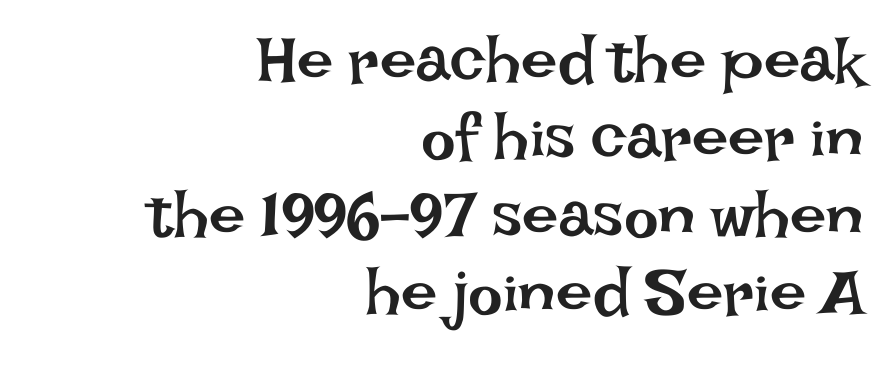
The image shows 65 px regular-weight type, upright; set right-aligned, line spacing 1.19x, normal letter spacing, not underlined; low stroke contrast and a large x-height.
